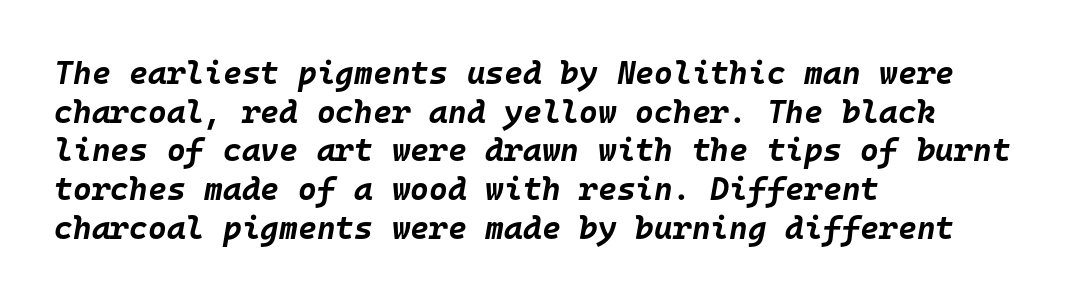
{"italic": "yes", "lean": "right", "slant_degrees": 10, "bold": "yes", "weight": "bold", "width": "normal", "stroke_contrast": "low", "x_height": "large", "monospaced": "yes", "underline": "no", "align": "left", "line_spacing_ratio": 1.21, "letter_spacing": "normal", "letter_spacing_em": 0.0, "glyph_px": 32}
